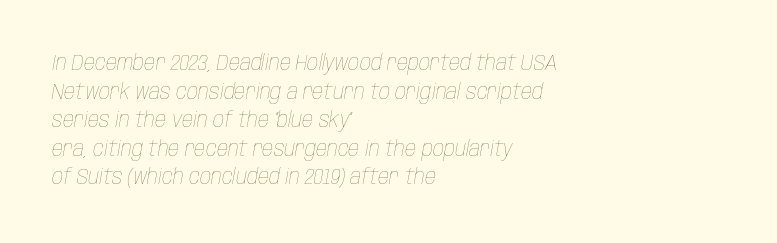
{"italic": "yes", "lean": "right", "slant_degrees": 10, "bold": "no", "underline": "no", "align": "left", "line_spacing": "normal", "line_spacing_ratio": 1.3, "letter_spacing": "normal", "letter_spacing_em": 0.0, "glyph_px": 22}
